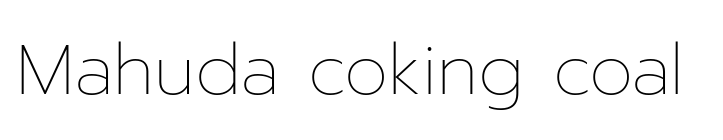
The passage shown is typed in a proportional face where columns would drift. The space directly below the letters is spotless. Letters have the restrained weight of plain body copy at most. Characters remain perfectly vertical along every line. The horizontal fit of the characters is conventional and even.
